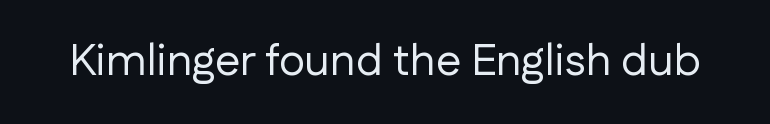
{"serif": "no", "italic": "no", "bold": "no", "weight": "regular", "width": "normal", "stroke_contrast": "low", "x_height": "medium", "monospaced": "no", "underline": "no", "letter_spacing": "normal", "letter_spacing_em": 0.0, "glyph_px": 45}
